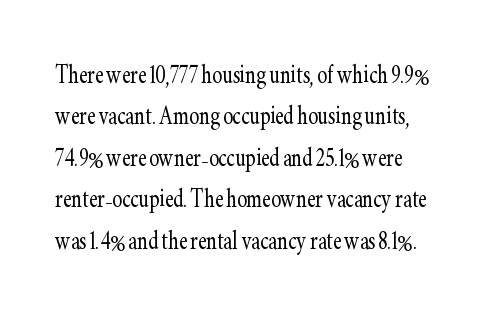
Q: Is the text bold? A: No.
Q: Is the text italic (slanted)? A: No, it is upright.
Q: Is the typeface a serif or a sans-serif typeface? A: Serif.
Q: Is the text underlined? A: No.
Q: How is the paragraph aligned? A: Left-aligned.
Q: Is the spacing between letters normal or unusually wide? A: Normal.
Q: Is the spacing between lines tight, normal or loose? A: Normal.
Q: Width (condensed, normal, or wide)? A: Condensed.
Q: Stroke contrast? A: Low.
Q: x-height? A: Small.
Q: Monospaced? A: No.
